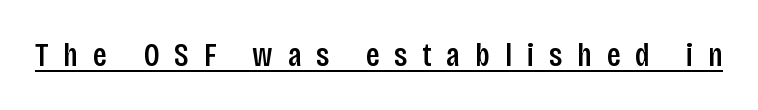
Q: Is the text bold? A: Semi-bold.
Q: Is the text italic (slanted)? A: No, it is upright.
Q: Is the typeface a serif or a sans-serif typeface? A: Sans-serif.
Q: Is the text underlined? A: Yes.
Q: Is the spacing between letters normal or unusually wide? A: Unusually wide.
Q: Width (condensed, normal, or wide)? A: Condensed.
Q: Stroke contrast? A: Low.
Q: x-height? A: Large.
Q: Monospaced? A: No.
